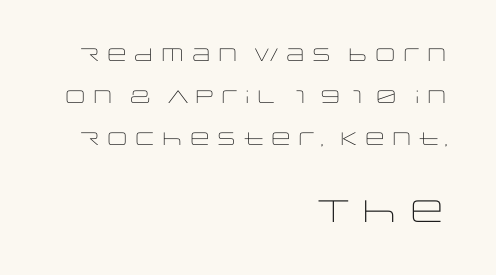
Notice the wide empty band between every row — that's loose leading. Two sizes are in play, and the larger belongs to the second block. Classification — sans serif. The lettering holds an erect, upright posture throughout. These lines stack with their right ends in a neat column.
